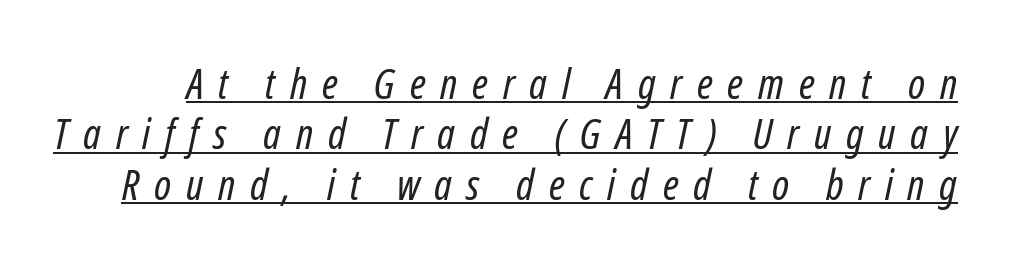
The image shows 42 px regular-weight, condensed type, italic (leaning right); set line spacing 1.2x, unusually wide letter spacing (+0.35 em), underlined; low stroke contrast and a medium x-height.
